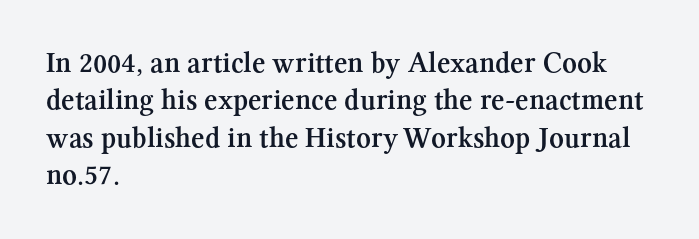
{"serif": "yes", "italic": "no", "bold": "semi", "weight": "semibold", "width": "normal", "stroke_contrast": "medium", "x_height": "medium", "monospaced": "no", "underline": "no", "align": "left", "line_spacing": "normal", "line_spacing_ratio": 1.29, "letter_spacing": "normal", "letter_spacing_em": 0.0, "glyph_px": 29}
